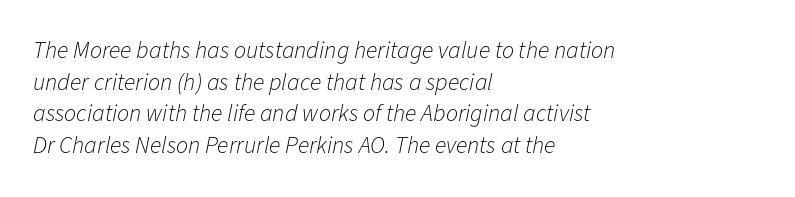
The text block is weighted toward the left margin, trailing off unevenly rightward. The zone under the glyphs is completely vacant. The letters sit at their default tracking, neither squeezed nor spread. Notice how descenders clear the ascenders below comfortably — that's standard leading. The characters are drawn with everyday or finer stroke widths.
